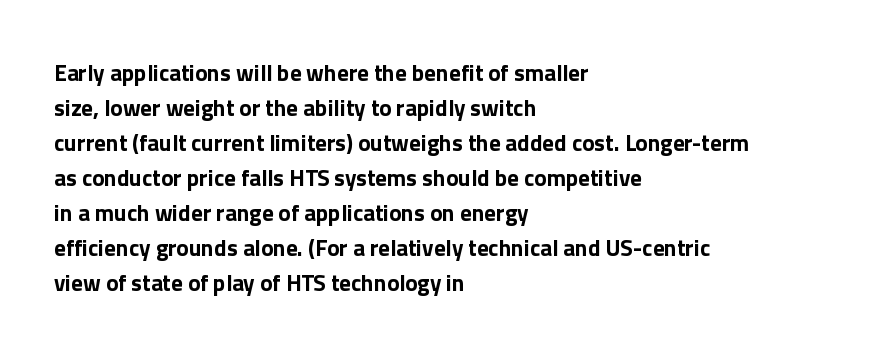
A normal amount of white space separates one row of letters from the next. The lines in this sample share a left origin and differ only in where they stop. Characters follow at the spacing the type designer built in. In terms of weight, the rendering is a true, heavy bold.
